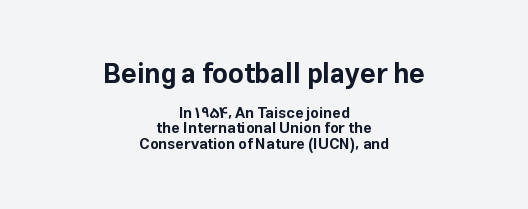
{"italic": "no", "bold": "yes", "underline": "no", "align": "center", "line_spacing": "tight", "line_spacing_ratio": 1.02, "letter_spacing": "normal", "letter_spacing_em": 0.0, "larger_block": "first", "size_ratio": 1.8, "glyph_px": 27}
